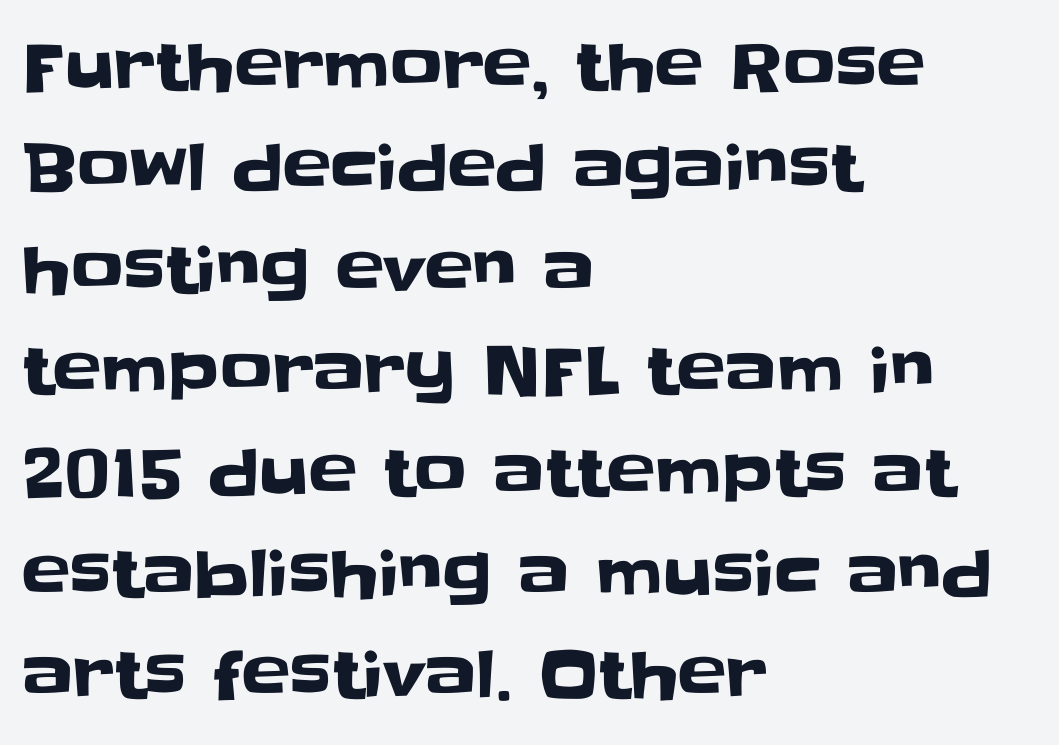
Q: Is the text italic (slanted)? A: No, it is upright.
Q: Is the typeface a serif or a sans-serif typeface? A: Sans-serif.
Q: Is the text underlined? A: No.
Q: How is the paragraph aligned? A: Left-aligned.
Q: Is the spacing between letters normal or unusually wide? A: Normal.
Q: Is the spacing between lines tight, normal or loose? A: Normal.
Q: Width (condensed, normal, or wide)? A: Normal.
Q: Stroke contrast? A: Low.
Q: x-height? A: Large.
Q: Monospaced? A: No.
